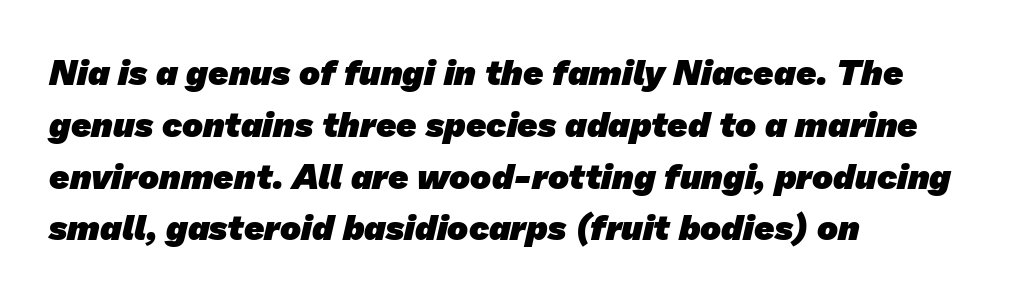
Horizontally, the lines are justified to the leading edge only. Reading down the column, the eye jumps a familiar distance to each next line. The designer went with a sans here, leaving each stem footless. Honestly, the letter spacing is just normal — you wouldn't notice it.
